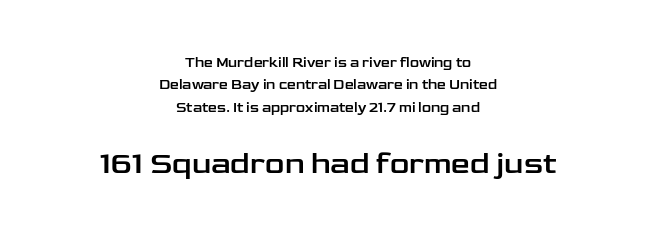
The block of text has a typical density, with ordinary space between rows. Is the lower block the larger one? Yes — the lower block carries the bigger type. Underline: absent. Is this a fixed-width face? No — the glyphs have proportional, varying widths. Does the copy run flush right? No — it is centered line by line. The letters stand upright; this is a roman face.
